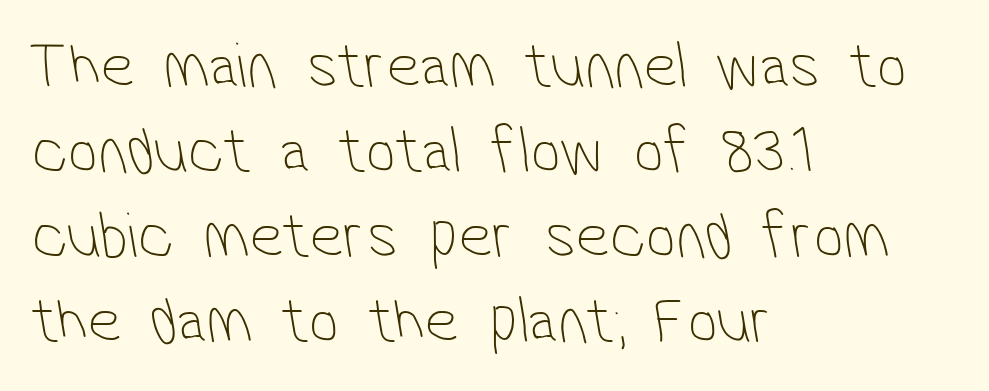
{"serif": "no", "bold": "no", "weight": "thin", "width": "condensed", "stroke_contrast": "low", "x_height": "medium", "monospaced": "no", "underline": "no", "align": "left", "line_spacing": "normal", "line_spacing_ratio": 1.29, "letter_spacing": "normal", "letter_spacing_em": 0.0, "glyph_px": 66}
